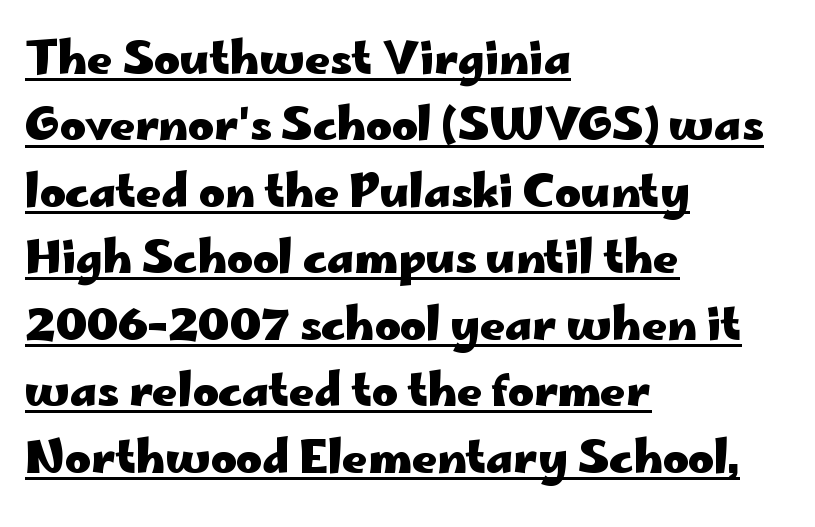
The image shows 44 px heavy, wide sans-serif type, upright; set left-aligned, normal line spacing (1.51x), normal letter spacing, underlined; low stroke contrast and a small x-height.
